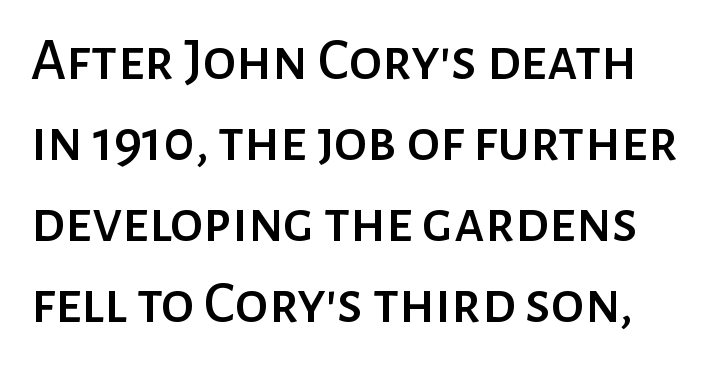
Q: Is the text italic (slanted)? A: No, it is upright.
Q: Is the typeface a serif or a sans-serif typeface? A: Sans-serif.
Q: Is the text underlined? A: No.
Q: Is the spacing between letters normal or unusually wide? A: Normal.
Q: Is the spacing between lines tight, normal or loose? A: Normal.
Q: Width (condensed, normal, or wide)? A: Normal.
Q: Stroke contrast? A: Low.
Q: x-height? A: Medium.
Q: Monospaced? A: No.
